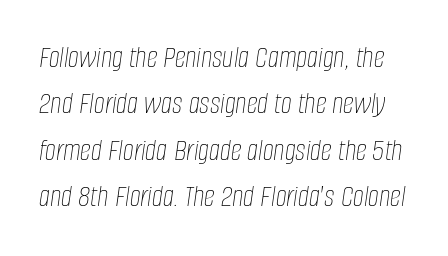
{"italic": "yes", "lean": "right", "slant_degrees": 8, "bold": "no", "weight": "thin", "width": "condensed", "stroke_contrast": "low", "x_height": "large", "monospaced": "no", "underline": "no", "line_spacing": "normal", "line_spacing_ratio": 1.5, "letter_spacing": "normal", "letter_spacing_em": 0.0, "glyph_px": 31}
